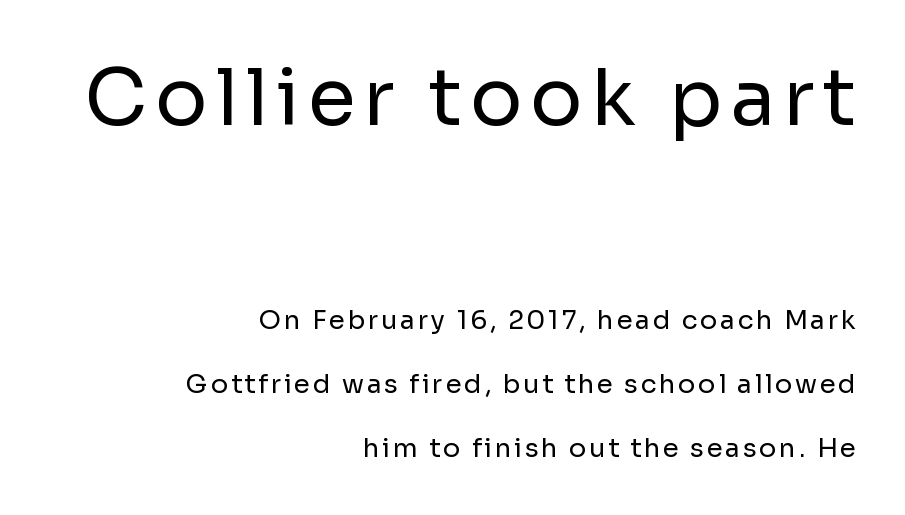
Q: Is the text bold? A: No.
Q: Is the text italic (slanted)? A: No, it is upright.
Q: Is the typeface a serif or a sans-serif typeface? A: Sans-serif.
Q: Is the text underlined? A: No.
Q: How is the paragraph aligned? A: Right-aligned.
Q: Is the spacing between lines tight, normal or loose? A: Loose.
Q: Which block of text is set in a larger size, the first (top) or the second (bottom)? A: The first (top) one.
Q: Width (condensed, normal, or wide)? A: Normal.
Q: Stroke contrast? A: Low.
Q: x-height? A: Medium.
Q: Monospaced? A: No.
